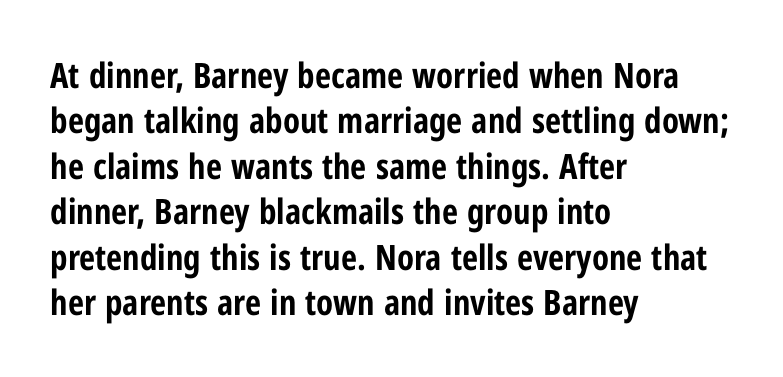
The image shows 35 px bold, condensed sans-serif type, upright; set left-aligned, normal line spacing (1.3x), normal letter spacing, not underlined; low stroke contrast and a medium x-height.
